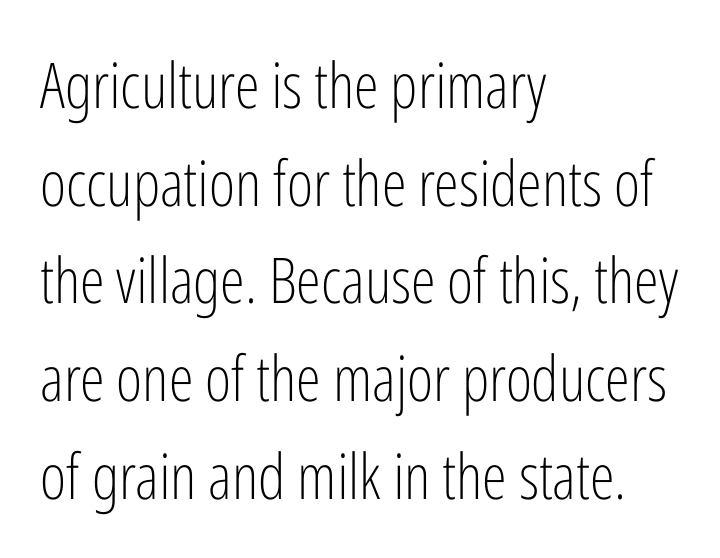
The image shows 63 px light, condensed sans-serif type, upright; set left-aligned, normal line spacing (1.55x), normal letter spacing, not underlined; low stroke contrast and a medium x-height.
